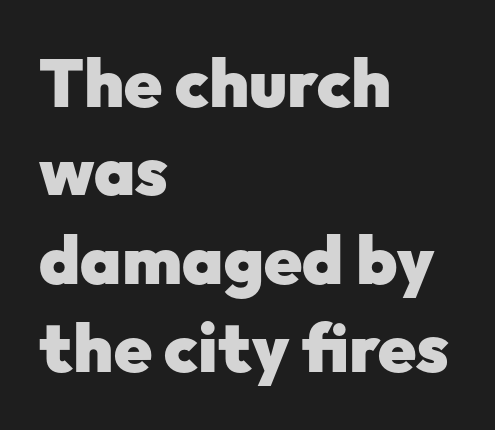
The image shows 68 px heavy sans-serif type, upright; set left-aligned, normal line spacing (1.3x), normal letter spacing, not underlined; low stroke contrast and a medium x-height.
